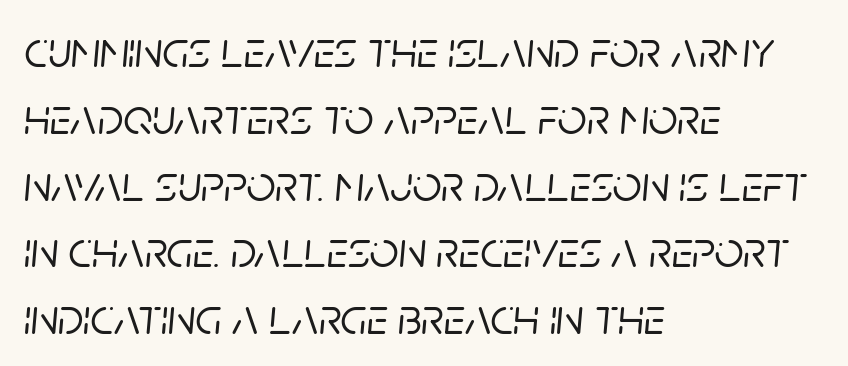
Here the designer chose a conventional face with non-uniform glyph widths. Baseline-to-baseline distance is the conventional proportion of letter height. The specimen omits any rule beneath the text block's lines. Tall strokes in this sample are angled rather than plumb. The letterforms sit shoulder to shoulder at normal distance.
